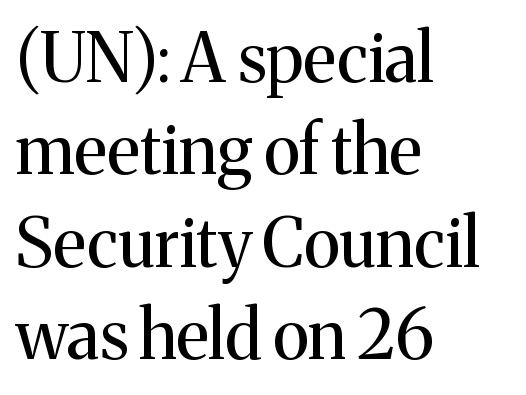
{"serif": "yes", "italic": "no", "bold": "no", "weight": "regular", "width": "normal", "stroke_contrast": "medium", "x_height": "medium", "monospaced": "no", "underline": "no", "align": "left", "line_spacing": "normal", "line_spacing_ratio": 1.38, "letter_spacing": "normal", "letter_spacing_em": 0.0, "glyph_px": 67}
